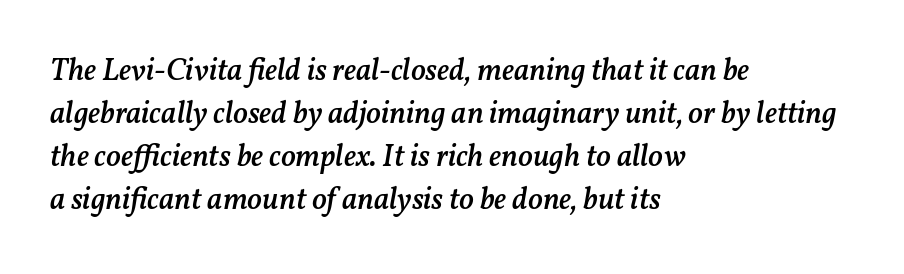
Q: Is the text bold? A: Semi-bold.
Q: Is the text italic (slanted)? A: Yes, it leans right by about 11 degrees.
Q: Is the text underlined? A: No.
Q: How is the paragraph aligned? A: Left-aligned.
Q: Is the spacing between letters normal or unusually wide? A: Normal.
Q: Is the spacing between lines tight, normal or loose? A: Normal.
Q: Width (condensed, normal, or wide)? A: Normal.
Q: Stroke contrast? A: Medium.
Q: x-height? A: Medium.
Q: Monospaced? A: No.
